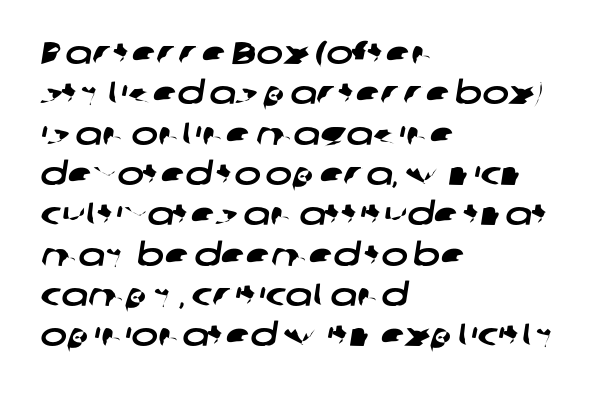
{"serif": "no", "width": "wide", "stroke_contrast": "low", "x_height": "medium", "monospaced": "no", "underline": "no", "align": "left", "line_spacing": "normal", "line_spacing_ratio": 1.26, "letter_spacing": "normal", "letter_spacing_em": 0.0, "glyph_px": 32}
